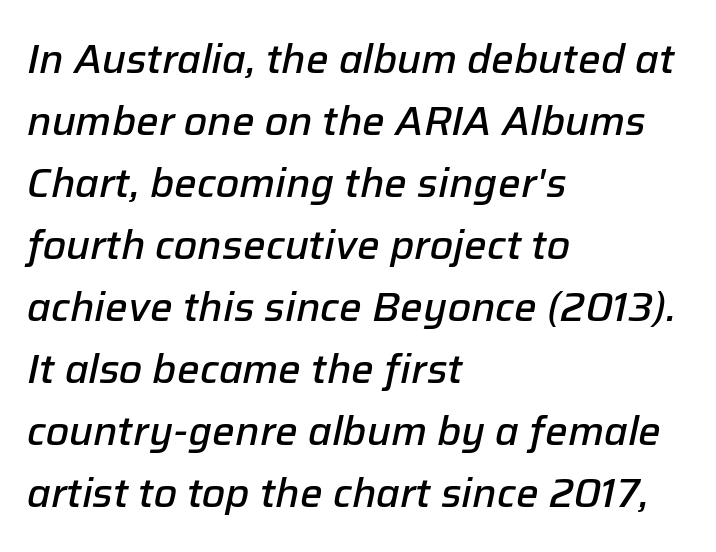
The lines sit at an ordinary, default distance from one another. Stroke thickness is moderately raised; the sample reads as semibold. The gap between lines stays unmarked. Looking at the ascenders, they clearly lean. You could call the tracking neutral — neither tight nor loose. You could not count columns in this text — the font is proportionally spaced.
